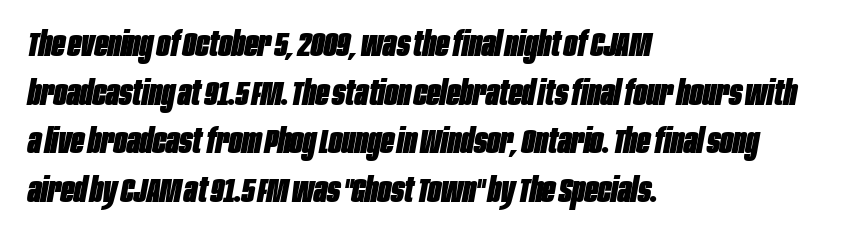
Q: Is the text bold? A: Yes.
Q: Is the text italic (slanted)? A: Yes, it leans right by about 10 degrees.
Q: Is the text underlined? A: No.
Q: How is the paragraph aligned? A: Left-aligned.
Q: Is the spacing between letters normal or unusually wide? A: Normal.
Q: Is the spacing between lines tight, normal or loose? A: Normal.
Q: Width (condensed, normal, or wide)? A: Condensed.
Q: Stroke contrast? A: Low.
Q: x-height? A: Large.
Q: Monospaced? A: No.
